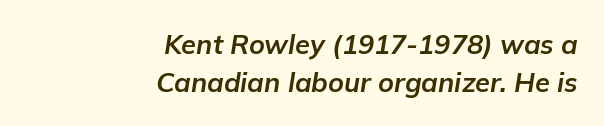
The image shows 27 px bold type, italic (leaning right); set right-aligned, normal line spacing (1.41x), normal letter spacing, not underlined.
